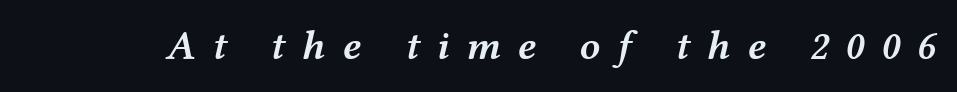
The image shows 41 px semibold, wide type, italic (leaning right); set unusually wide letter spacing (+0.4 em), not underlined; medium stroke contrast and a medium x-height.
